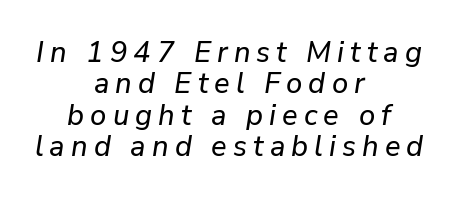
The passage shown stacks its lines with hardly any gap. Unmarked baselines from the first word to the last. The rendering uses natural spacing where letterforms have individual widths. There is plenty of visible air inserted between adjacent glyphs. The rendering positions every line midway between the sides. The font's italic variant was chosen for this text.
